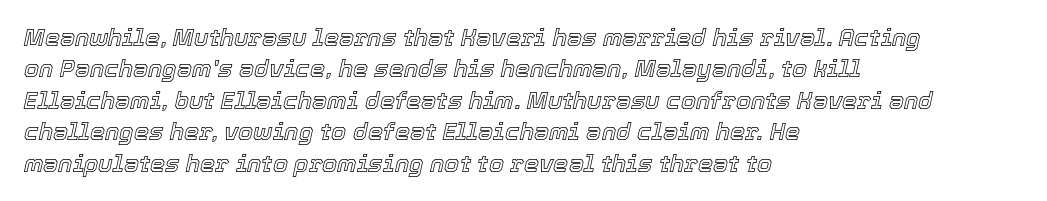
All the whitespace from short lines collects on the right. In terms of leading, this rendering sits right in the middle. The letterforms sit shoulder to shoulder at normal distance. Words float on clear page, feet unadorned.
